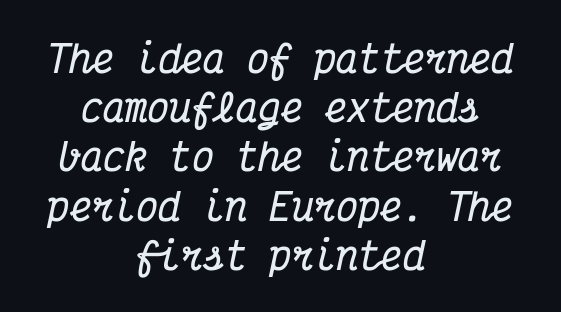
Unlike a clean sans, this face finishes its strokes with serifs. The font's italic variant was chosen for this text. Between one letter and the next there's only the usual sliver of space. The font is running at its bold setting. The rag falls on both sides of this text block equally.
